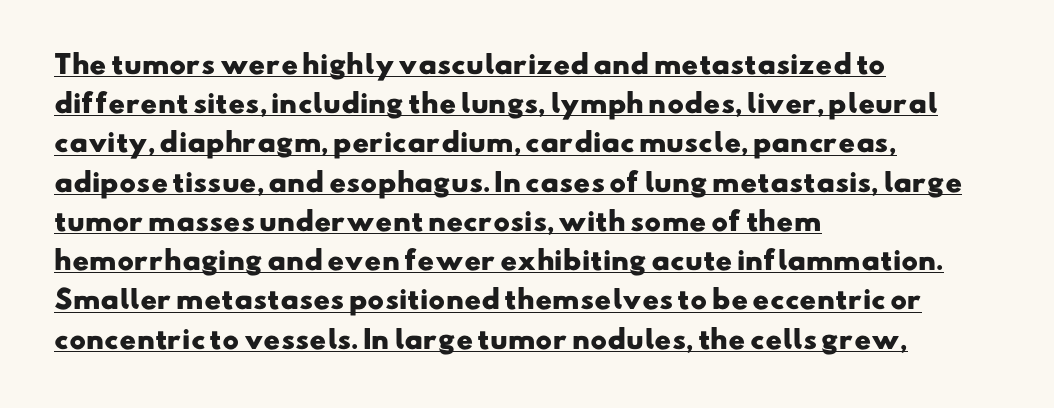
The image shows 25 px bold type; set left-aligned, normal line spacing (1.57x), normal letter spacing, underlined.
